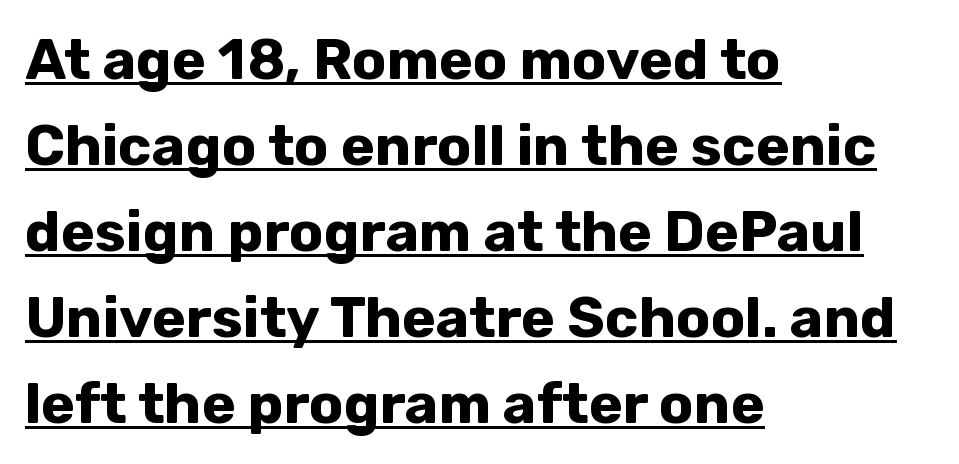
{"serif": "no", "italic": "no", "bold": "yes", "weight": "bold", "width": "normal", "stroke_contrast": "low", "x_height": "medium", "monospaced": "no", "underline": "yes", "align": "left", "line_spacing": "normal", "line_spacing_ratio": 1.51, "letter_spacing": "normal", "letter_spacing_em": 0.0, "glyph_px": 57}
